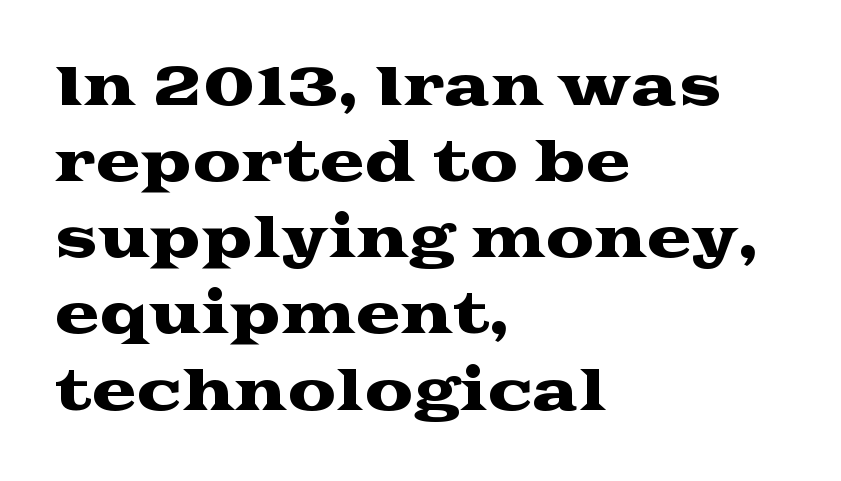
The image shows 54 px wide serif type, upright; set left-aligned, normal line spacing (1.41x), normal letter spacing, not underlined; medium stroke contrast and a medium x-height.
